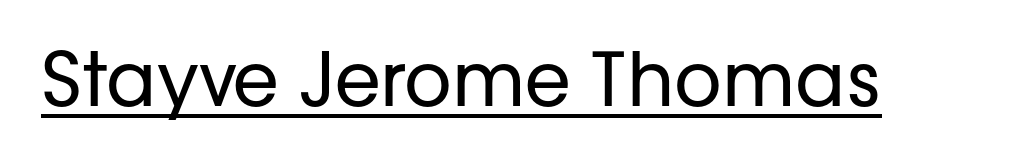
Proportional: the letters do not fall into vertical columns. This rendering leaves character spacing at its baseline value. Weight: not bold — regular or lighter. The specimen includes a rule beneath the text block's lines. Is this a sans? Yes — the strokes have no serifs.
